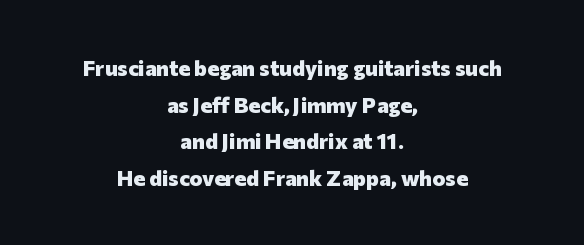
Whoever set this chose a conventional vertical rhythm. You could call the tracking neutral — neither tight nor loose. Each row of text sits above clean, open space. Horizontal alignment here is central, giving a formal, balanced look. Compared with an ordinary text face, these strokes are far heavier — a full bold. Designer's note — italics off, roman on.
